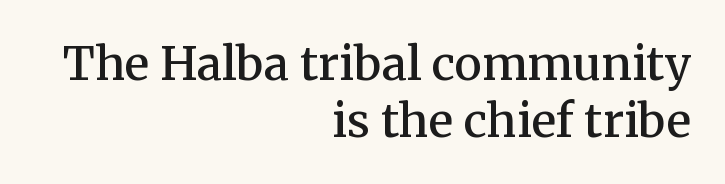
{"serif": "yes", "italic": "no", "bold": "semi", "weight": "semibold", "width": "normal", "stroke_contrast": "medium", "x_height": "medium", "monospaced": "no", "underline": "no", "align": "right", "line_spacing_ratio": 1.23, "letter_spacing": "normal", "letter_spacing_em": 0.0, "glyph_px": 46}
